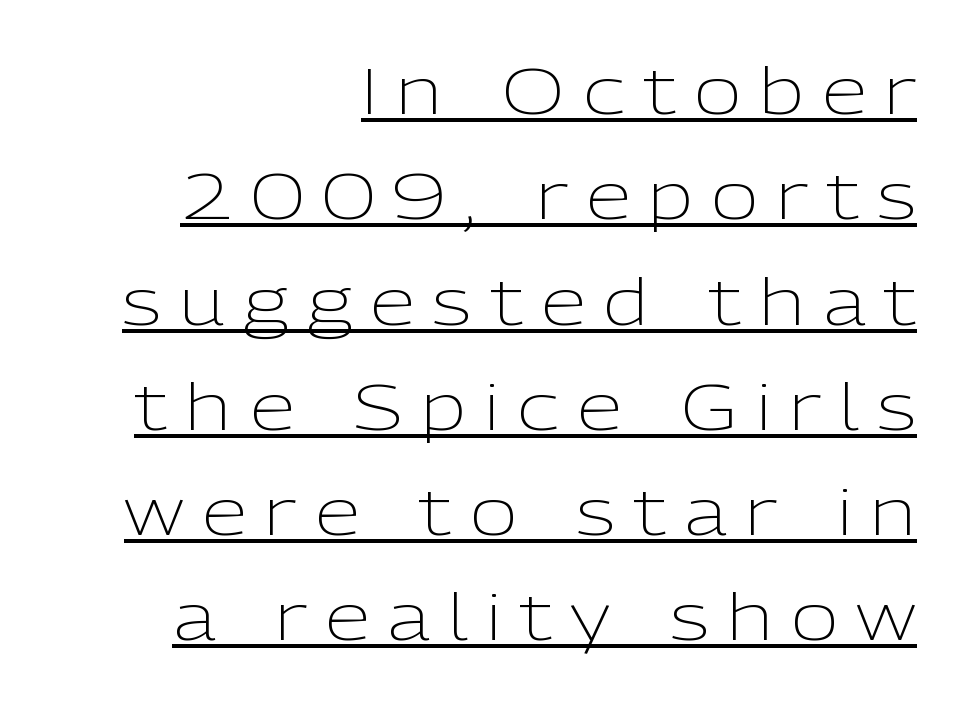
The image shows 65 px light sans-serif type, upright; set right-aligned, normal line spacing (1.62x), unusually wide letter spacing (+0.28 em), underlined; low stroke contrast and a medium x-height.
